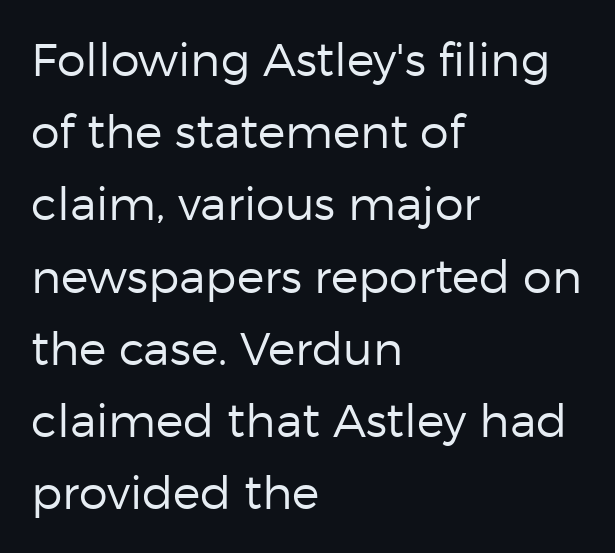
{"serif": "no", "italic": "no", "bold": "no", "weight": "regular", "width": "normal", "stroke_contrast": "low", "x_height": "medium", "monospaced": "no", "underline": "no", "align": "left", "line_spacing": "normal", "line_spacing_ratio": 1.57, "letter_spacing": "normal", "letter_spacing_em": 0.0, "glyph_px": 46}
